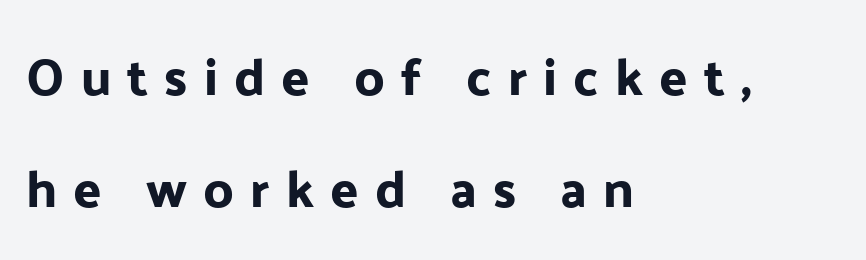
{"serif": "no", "italic": "no", "width": "normal", "stroke_contrast": "low", "x_height": "medium", "monospaced": "no", "underline": "no", "align": "left", "line_spacing": "loose", "line_spacing_ratio": 2.16, "letter_spacing": "wide", "letter_spacing_em": 0.31, "glyph_px": 52}
